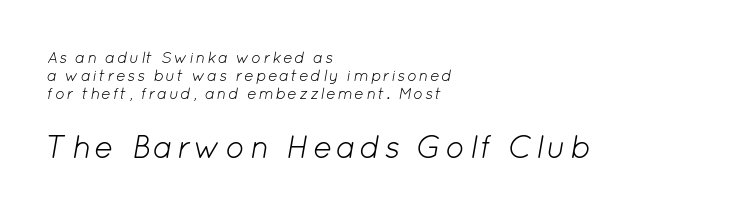
The image shows 32 px light type, italic (leaning right); set left-aligned, tight line spacing (1.14x), not underlined; the second (bottom) block is 2.0x larger; low stroke contrast and a medium x-height.
